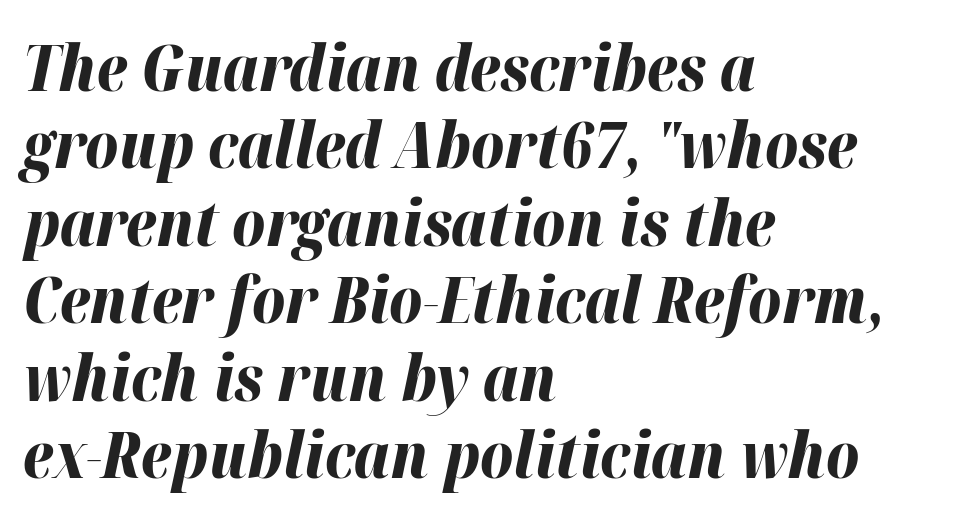
Q: Is the text bold? A: Yes.
Q: Is the text italic (slanted)? A: Yes, it leans right by about 12 degrees.
Q: Is the text underlined? A: No.
Q: How is the paragraph aligned? A: Left-aligned.
Q: Is the spacing between letters normal or unusually wide? A: Normal.
Q: Width (condensed, normal, or wide)? A: Normal.
Q: Stroke contrast? A: High.
Q: x-height? A: Medium.
Q: Monospaced? A: No.
